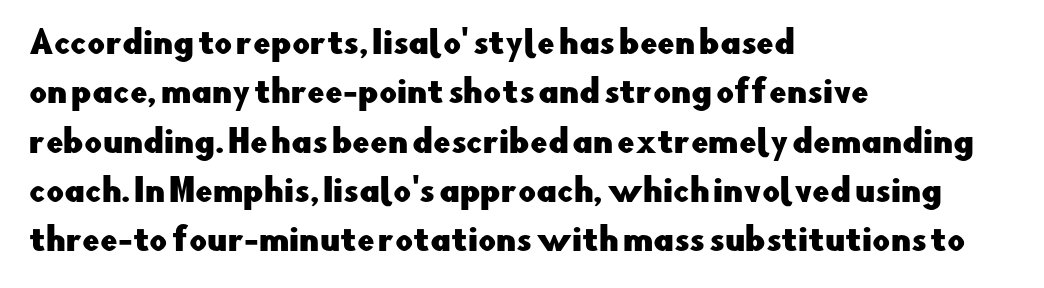
Serifs: no, the terminals of the letterforms are clean. Descender tails drop into unmarked territory. If you measured baseline to baseline, you'd find a middling distance. This rendering leaves character spacing at its baseline value.
